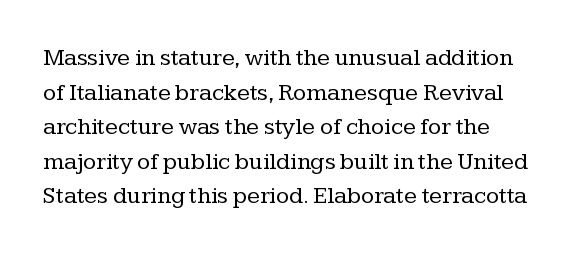
The image shows 24 px text type, upright; set normal line spacing (1.44x), normal letter spacing, not underlined.
